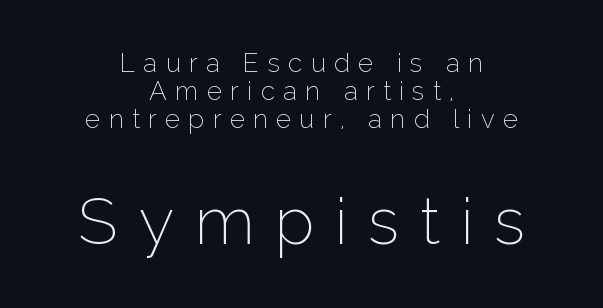
Q: Is the text bold? A: No.
Q: Is the text italic (slanted)? A: No, it is upright.
Q: Is the typeface a serif or a sans-serif typeface? A: Sans-serif.
Q: Is the text underlined? A: No.
Q: How is the paragraph aligned? A: Centered.
Q: Is the spacing between letters normal or unusually wide? A: Unusually wide.
Q: Is the spacing between lines tight, normal or loose? A: Tight.
Q: Which block of text is set in a larger size, the first (top) or the second (bottom)? A: The second (bottom) one.
Q: Width (condensed, normal, or wide)? A: Normal.
Q: Stroke contrast? A: Low.
Q: x-height? A: Medium.
Q: Monospaced? A: No.
